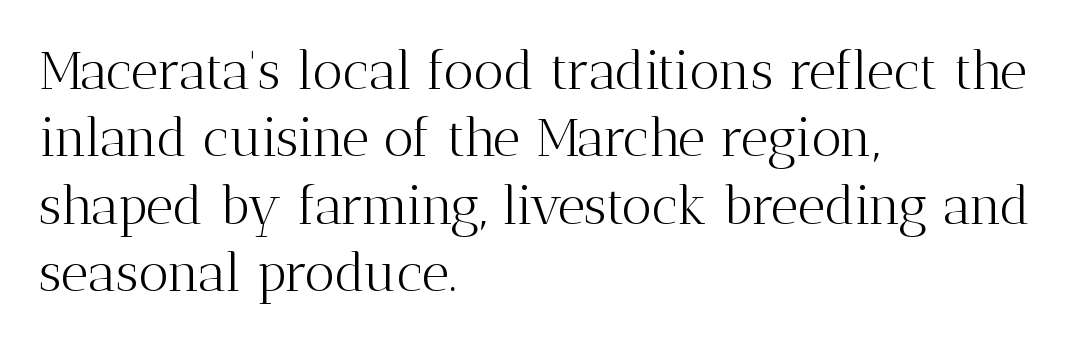
Q: Is the text bold? A: No.
Q: Is the text italic (slanted)? A: No, it is upright.
Q: Is the typeface a serif or a sans-serif typeface? A: Serif.
Q: Is the text underlined? A: No.
Q: How is the paragraph aligned? A: Left-aligned.
Q: Is the spacing between letters normal or unusually wide? A: Normal.
Q: Is the spacing between lines tight, normal or loose? A: Normal.
Q: Width (condensed, normal, or wide)? A: Normal.
Q: Stroke contrast? A: Medium.
Q: x-height? A: Medium.
Q: Monospaced? A: No.
